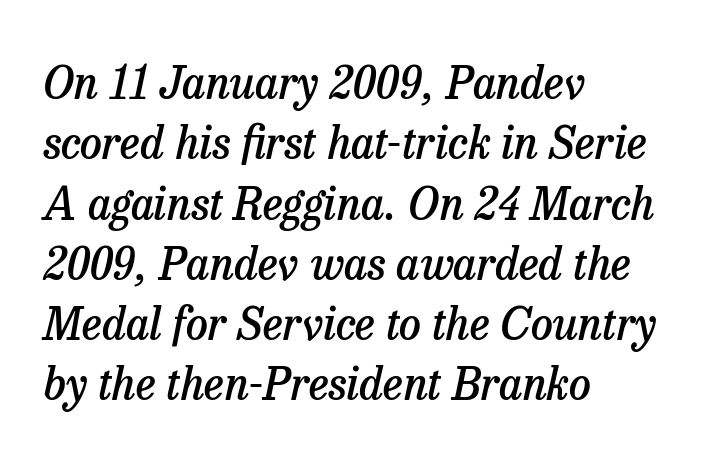
Q: Is the text bold? A: Semi-bold.
Q: Is the text italic (slanted)? A: Yes, it leans right by about 13 degrees.
Q: Is the typeface a serif or a sans-serif typeface? A: Serif.
Q: Is the text underlined? A: No.
Q: How is the paragraph aligned? A: Left-aligned.
Q: Is the spacing between letters normal or unusually wide? A: Normal.
Q: Is the spacing between lines tight, normal or loose? A: Normal.
Q: Width (condensed, normal, or wide)? A: Normal.
Q: Stroke contrast? A: Low.
Q: x-height? A: Medium.
Q: Monospaced? A: No.
